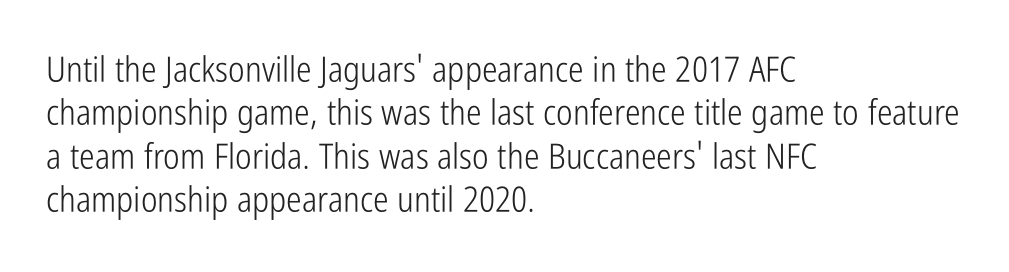
The image shows 35 px light, condensed sans-serif type, upright; set left-aligned, line spacing 1.24x, normal letter spacing, not underlined; low stroke contrast and a medium x-height.
